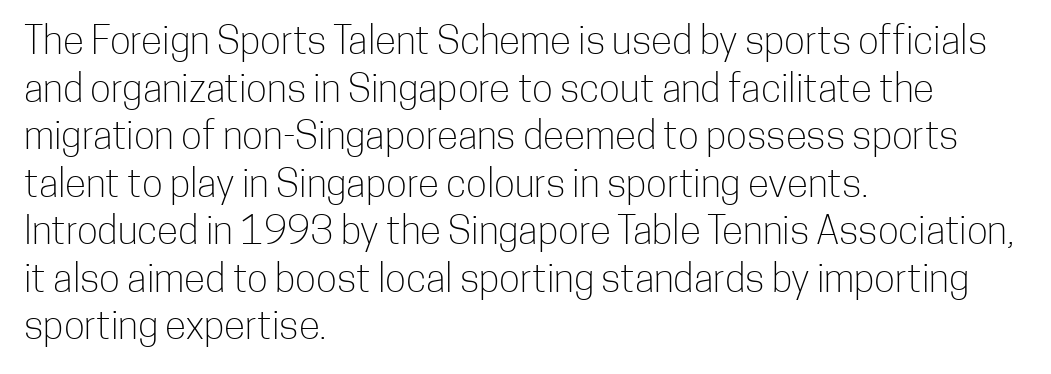
The axis of the letterforms is exactly vertical. Each letter keeps its own natural width here, so spacing adapts to shape. All the whitespace from short lines collects on the right. The words here are not underlined. Students, note that the glyphs here touch the page at normal intervals.
